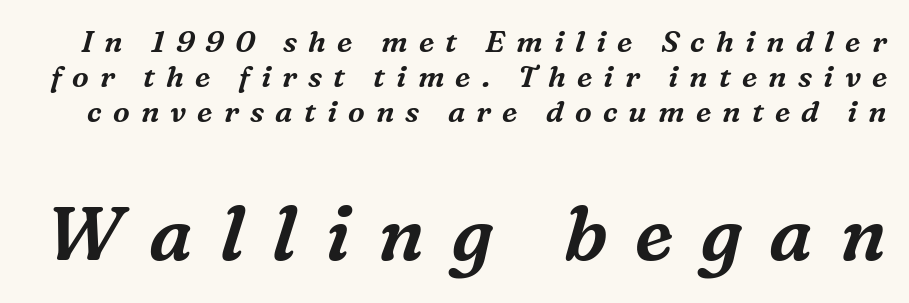
The image shows 75 px serif type, italic (leaning right); set line spacing 1.16x, unusually wide letter spacing (+0.37 em), not underlined; the second (bottom) block is 2.5x larger; medium stroke contrast and a medium x-height.
